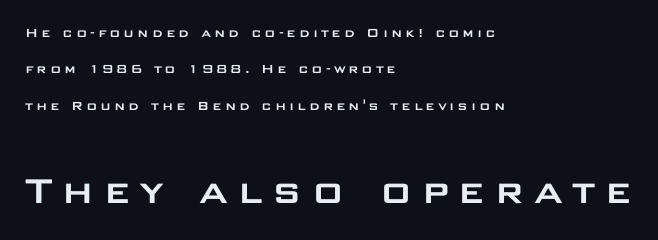
The passage shown is typed in a proportional face where columns would drift. Note: smaller setting up top, larger setting below. What kind of face is this? One without serifs — a sans. The lines are spread far apart with generous leading. Style check: upright. Unmarked baselines from the first word to the last.
